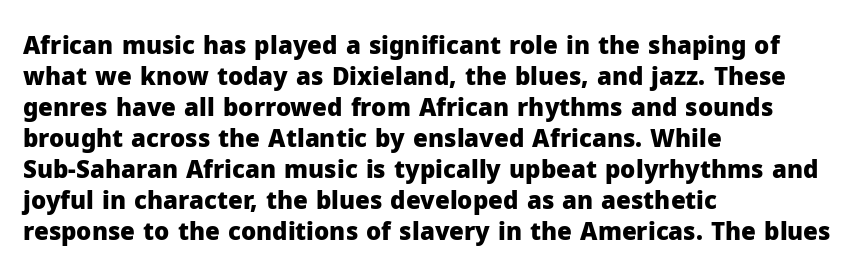
If you measured baseline to baseline, you'd find a middling distance. The specimen reads as upright at a glance. Glyph-to-glyph distance matches everyday printed text. Heavy, bold letterforms. Each row of text sits above clean, open space.
